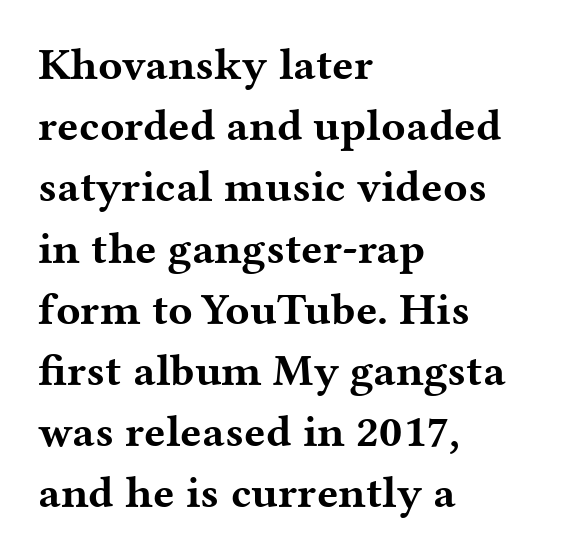
{"serif": "yes", "italic": "no", "bold": "yes", "weight": "bold", "width": "wide", "stroke_contrast": "medium", "x_height": "medium", "monospaced": "no", "underline": "no", "align": "left", "line_spacing": "normal", "line_spacing_ratio": 1.36, "letter_spacing": "normal", "letter_spacing_em": 0.0, "glyph_px": 45}
